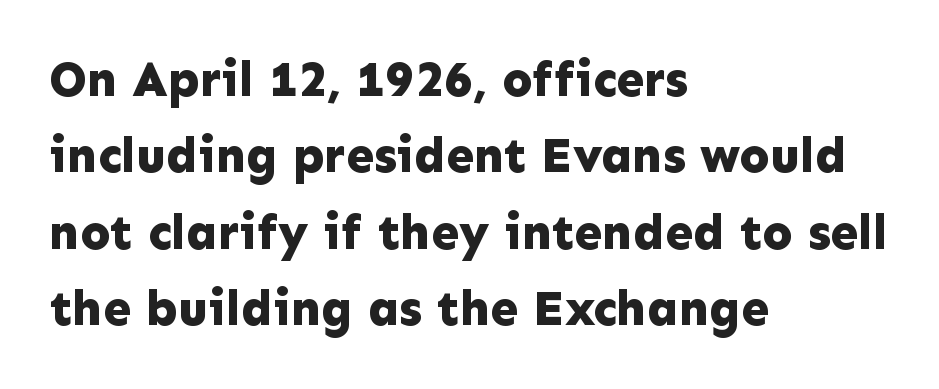
Words appear dense and cohesive because spacing is normal. Check under the words: just untouched page. Nope, no serifs anywhere on these letters. The rag falls on the right side of this text block. When letters stand straight like this, we call the style roman or upright. Heavy, bold letterforms.
